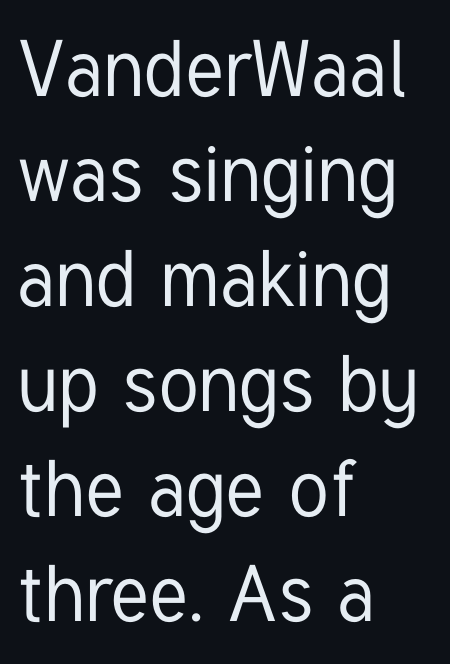
The image shows 79 px condensed sans-serif type, upright; set left-aligned, normal line spacing (1.33x), normal letter spacing, not underlined; low stroke contrast and a medium x-height.
